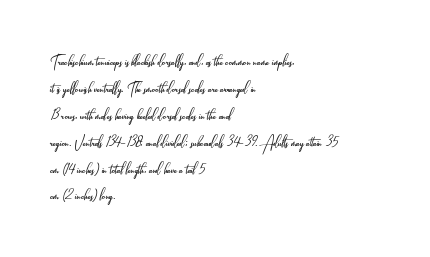
The image shows 21 px text type; set left-aligned, normal line spacing (1.28x), normal letter spacing, not underlined.
